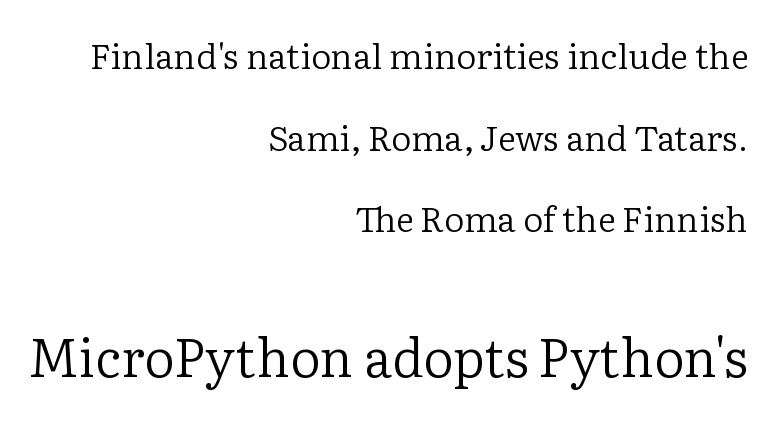
Q: Is the text bold? A: No.
Q: Is the text italic (slanted)? A: No, it is upright.
Q: Is the typeface a serif or a sans-serif typeface? A: Serif.
Q: Is the text underlined? A: No.
Q: How is the paragraph aligned? A: Right-aligned.
Q: Is the spacing between letters normal or unusually wide? A: Normal.
Q: Is the spacing between lines tight, normal or loose? A: Loose.
Q: Which block of text is set in a larger size, the first (top) or the second (bottom)? A: The second (bottom) one.
Q: Width (condensed, normal, or wide)? A: Normal.
Q: Stroke contrast? A: Low.
Q: x-height? A: Medium.
Q: Monospaced? A: No.
